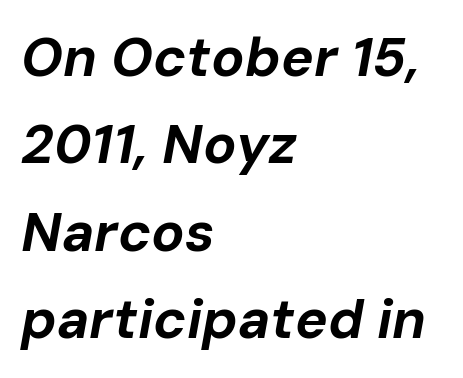
The image shows 55 px bold type, italic (leaning right); set left-aligned, normal line spacing (1.59x), normal letter spacing, not underlined; low stroke contrast and a medium x-height.
